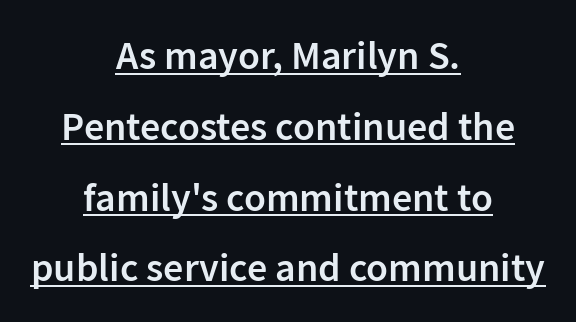
Q: Is the text bold? A: Semi-bold.
Q: Is the text italic (slanted)? A: No, it is upright.
Q: Is the typeface a serif or a sans-serif typeface? A: Sans-serif.
Q: Is the text underlined? A: Yes.
Q: How is the paragraph aligned? A: Centered.
Q: Is the spacing between letters normal or unusually wide? A: Normal.
Q: Width (condensed, normal, or wide)? A: Normal.
Q: Stroke contrast? A: Low.
Q: x-height? A: Medium.
Q: Monospaced? A: No.
